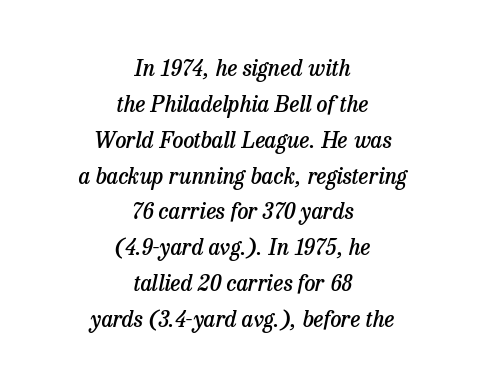
The image shows 22 px text type, italic (leaning right); set centered, normal line spacing (1.63x), normal letter spacing, not underlined.
